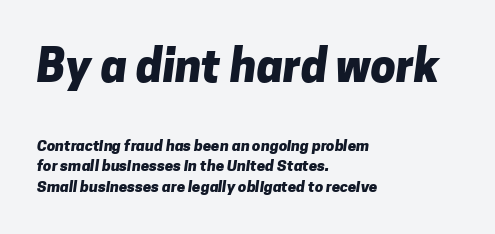
Q: Is the text bold? A: Yes.
Q: Is the typeface a serif or a sans-serif typeface? A: Sans-serif.
Q: Is the text underlined? A: No.
Q: How is the paragraph aligned? A: Left-aligned.
Q: Is the spacing between letters normal or unusually wide? A: Normal.
Q: Is the spacing between lines tight, normal or loose? A: Normal.
Q: Which block of text is set in a larger size, the first (top) or the second (bottom)? A: The first (top) one.
Q: Width (condensed, normal, or wide)? A: Normal.
Q: Stroke contrast? A: Low.
Q: x-height? A: Medium.
Q: Monospaced? A: No.
